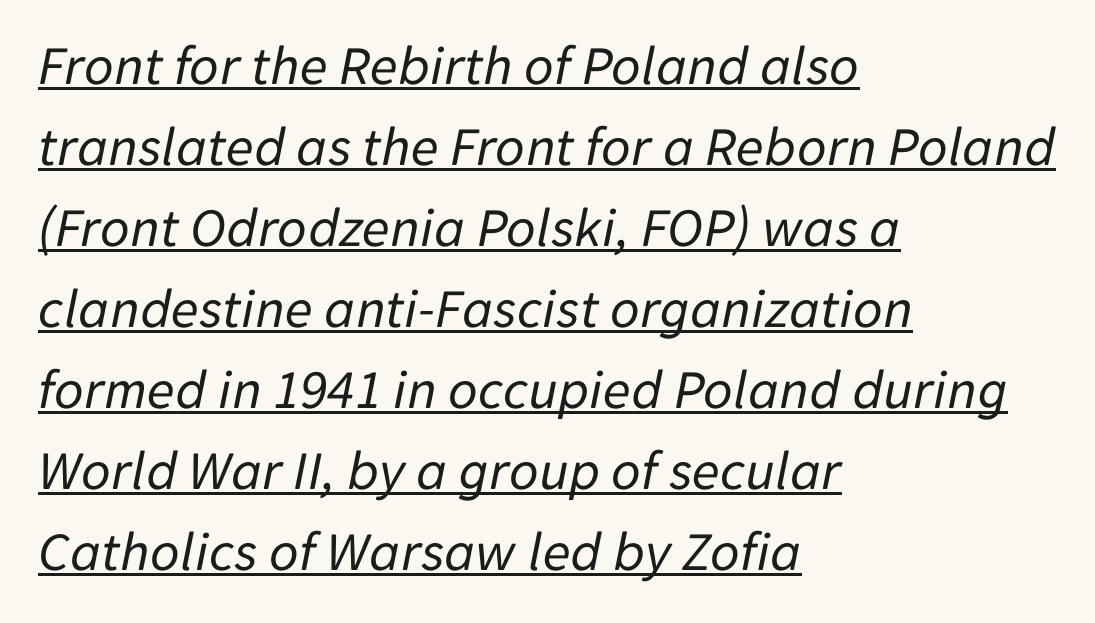
The image shows 57 px regular-weight type, italic (leaning right); set left-aligned, normal line spacing (1.42x), normal letter spacing, underlined; low stroke contrast and a medium x-height.
